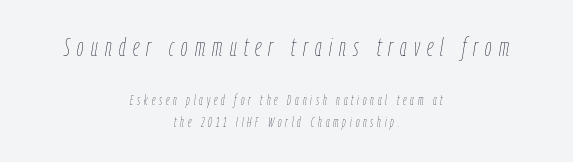
Weight: in the light-to-regular range. Students, observe: this is what conventionally led text looks like. The gaps between neighbouring characters are conspicuously large. It's the slanting kind of type. Is the lower block the larger one? No — the upper block carries the bigger type.
